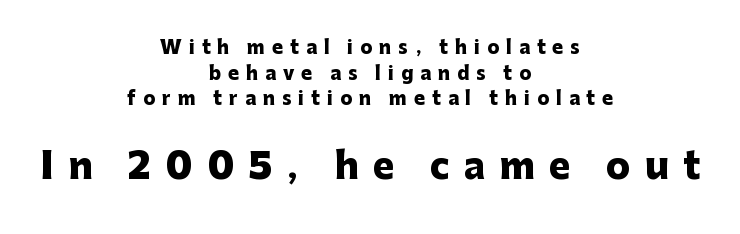
The image shows 36 px heavy sans-serif type, upright; set centered, normal line spacing (1.42x), unusually wide letter spacing (+0.39 em), not underlined; the second (bottom) block is 2.0x larger; low stroke contrast and a medium x-height.
